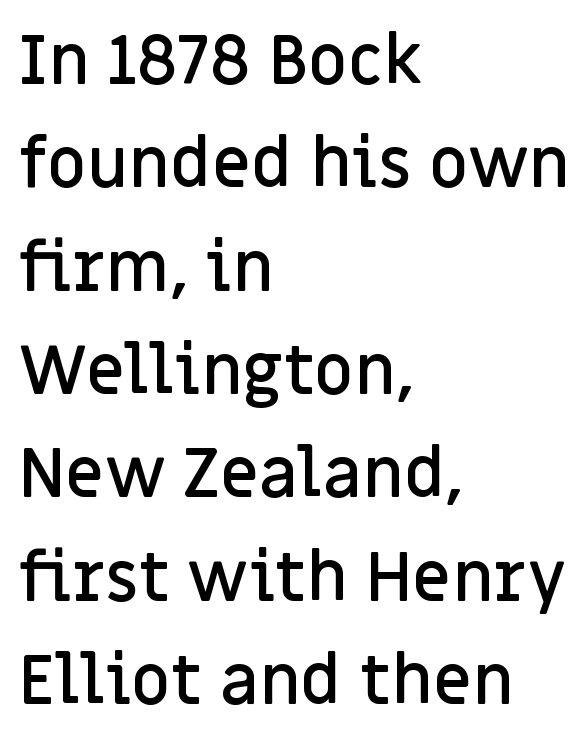
{"serif": "no", "italic": "no", "bold": "semi", "weight": "semibold", "width": "normal", "stroke_contrast": "low", "x_height": "large", "monospaced": "no", "underline": "no", "align": "left", "line_spacing": "normal", "line_spacing_ratio": 1.52, "letter_spacing": "normal", "letter_spacing_em": 0.0, "glyph_px": 68}
